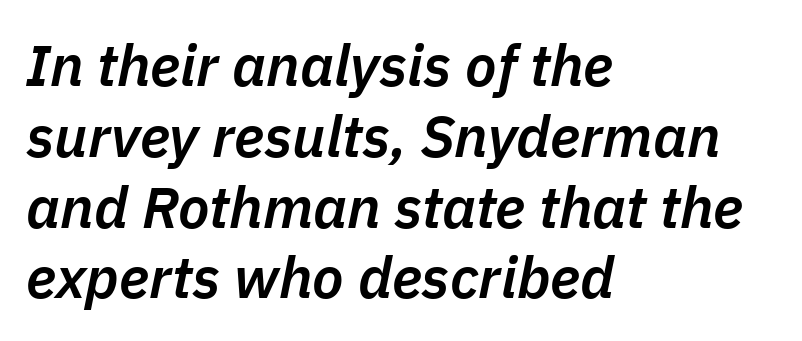
Compared with a centered layout, this one pins lines to the left instead. No extra tracking has been applied to these lines. It's the slanting kind of type. The face used here is proportionally spaced, like ordinary book or web type. Emphasis by weight is partial: semibold. The string is rendered with underlining switched off.
